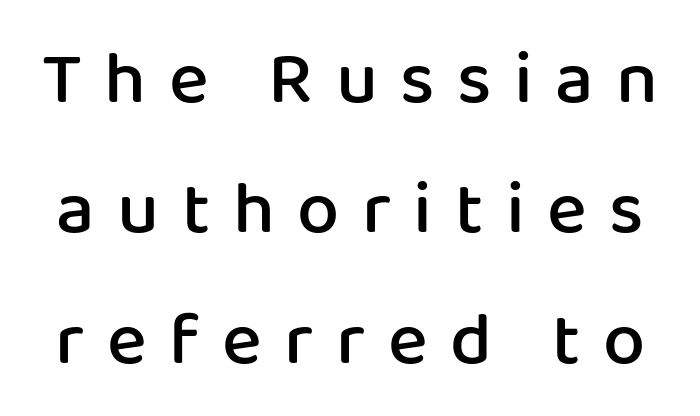
A bit beefed up — I'd call it semibold rather than bold. Here the designer chose a conventional face with non-uniform glyph widths. The face used here is rendered with a markedly widened letterfit. Every stem runs plumb, perpendicular to the baseline.
